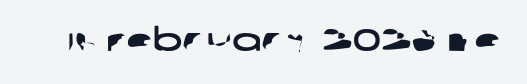
The image shows 31 px wide sans-serif type; set normal letter spacing, not underlined; low stroke contrast and a large x-height.
